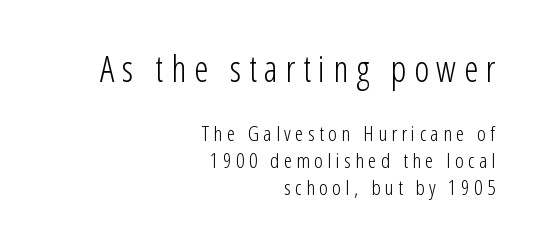
The foot of each line stays bare and open. Spacing verdict: proportional, widths tailored to each character. The letterforms sit at book weight or below. The rendering inserts visible extra space after every character. Each letter's strokes conclude bluntly, with no projecting serifs.
